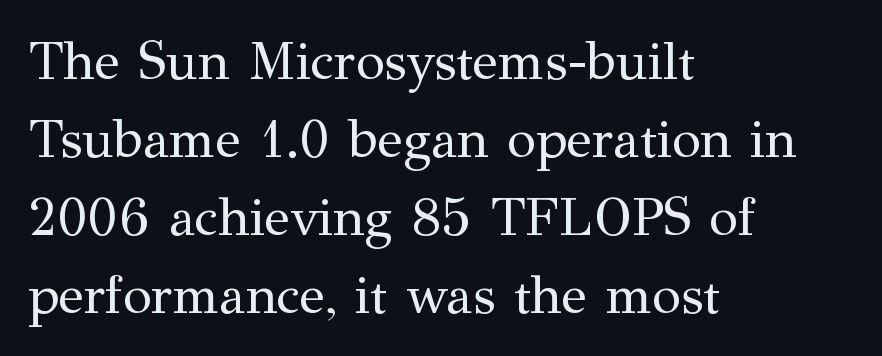
{"serif": "yes", "italic": "no", "bold": "no", "weight": "regular", "width": "normal", "stroke_contrast": "medium", "x_height": "medium", "monospaced": "no", "underline": "no", "align": "left", "line_spacing": "normal", "line_spacing_ratio": 1.47, "letter_spacing": "normal", "letter_spacing_em": 0.0, "glyph_px": 53}
